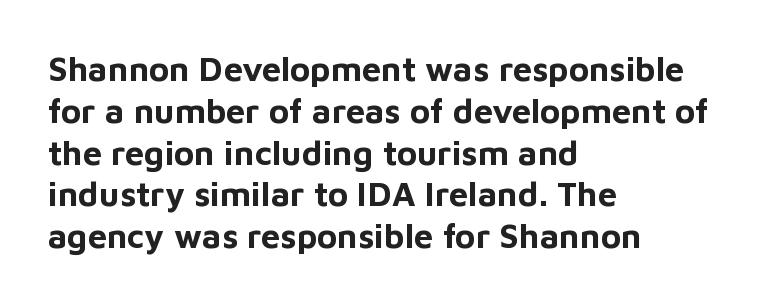
{"serif": "no", "italic": "no", "bold": "yes", "weight": "bold", "width": "normal", "stroke_contrast": "low", "x_height": "medium", "monospaced": "no", "underline": "no", "align": "left", "line_spacing_ratio": 1.23, "letter_spacing": "normal", "letter_spacing_em": 0.0, "glyph_px": 34}
